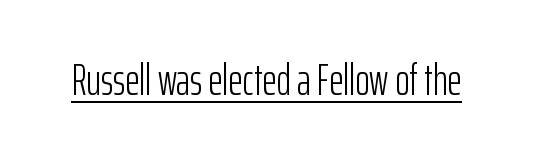
Honestly, the underline is the first thing you notice here. These lines keep a tight, regular rhythm from letter to letter. The cut favours lightness, reaching ordinary text weight at its darkest. What kind of face is this? One without serifs — a sans. Does the lettering tilt? It doesn't — this is upright. Is this a fixed-width face? No — the glyphs have proportional, varying widths.
